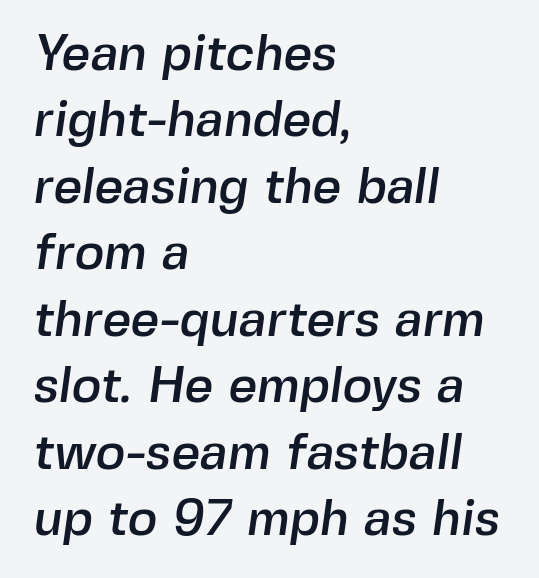
{"serif": "no", "width": "normal", "x_height": "medium", "monospaced": "no", "underline": "no", "align": "left", "line_spacing": "normal", "line_spacing_ratio": 1.33, "letter_spacing": "normal", "letter_spacing_em": 0.0, "glyph_px": 50}
